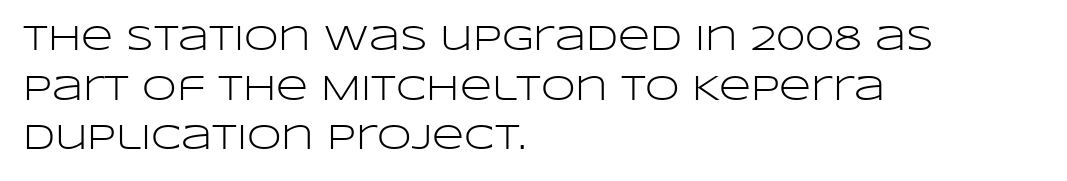
Q: Is the text bold? A: No.
Q: Is the text italic (slanted)? A: No, it is upright.
Q: Is the typeface a serif or a sans-serif typeface? A: Sans-serif.
Q: Is the text underlined? A: No.
Q: How is the paragraph aligned? A: Left-aligned.
Q: Is the spacing between letters normal or unusually wide? A: Normal.
Q: Is the spacing between lines tight, normal or loose? A: Normal.
Q: Width (condensed, normal, or wide)? A: Wide.
Q: Stroke contrast? A: Low.
Q: x-height? A: Large.
Q: Monospaced? A: No.
